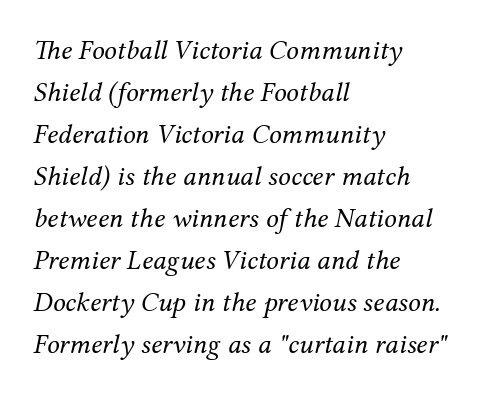
Q: Is the text bold? A: No.
Q: Is the text italic (slanted)? A: Yes, it leans right by about 12 degrees.
Q: Is the typeface a serif or a sans-serif typeface? A: Serif.
Q: Is the text underlined? A: No.
Q: How is the paragraph aligned? A: Left-aligned.
Q: Is the spacing between letters normal or unusually wide? A: Normal.
Q: Is the spacing between lines tight, normal or loose? A: Normal.
Q: Width (condensed, normal, or wide)? A: Normal.
Q: Stroke contrast? A: Medium.
Q: x-height? A: Medium.
Q: Monospaced? A: No.
